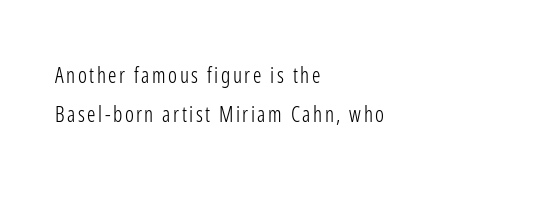
Q: Is the text bold? A: No.
Q: Is the text italic (slanted)? A: No, it is upright.
Q: Is the text underlined? A: No.
Q: How is the paragraph aligned? A: Left-aligned.
